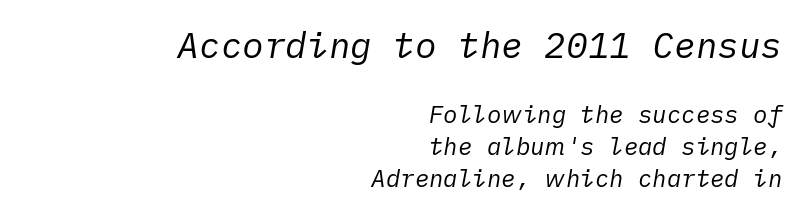
Is the type heavy? It reads as light-to-regular instead. Line endings align vertically; line beginnings do not. The passage shown leans; its letterforms are oblique. Bare-footed words on every line. This sample uses plain, unmodified letter spacing. If you squint, the top block still reads clearly — it's the larger of the two.
